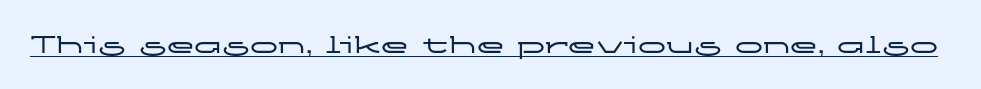
A sans-serif font was chosen for this passage. The axis of the letterforms is exactly vertical. Tracking here is standard; glyphs follow each other at the usual distance. Each letter keeps its own natural width here, so spacing adapts to shape. A typographer would call this underscored text.
